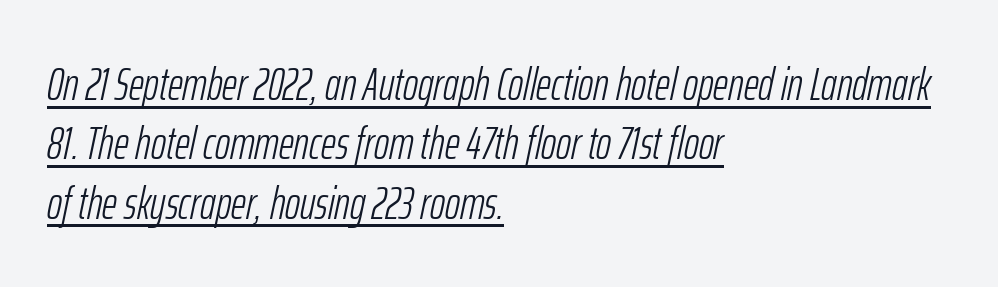
{"italic": "yes", "lean": "right", "slant_degrees": 12, "bold": "no", "weight": "light", "width": "condensed", "stroke_contrast": "low", "x_height": "medium", "monospaced": "no", "underline": "yes", "align": "left", "line_spacing": "normal", "line_spacing_ratio": 1.29, "letter_spacing": "normal", "letter_spacing_em": 0.0, "glyph_px": 46}
